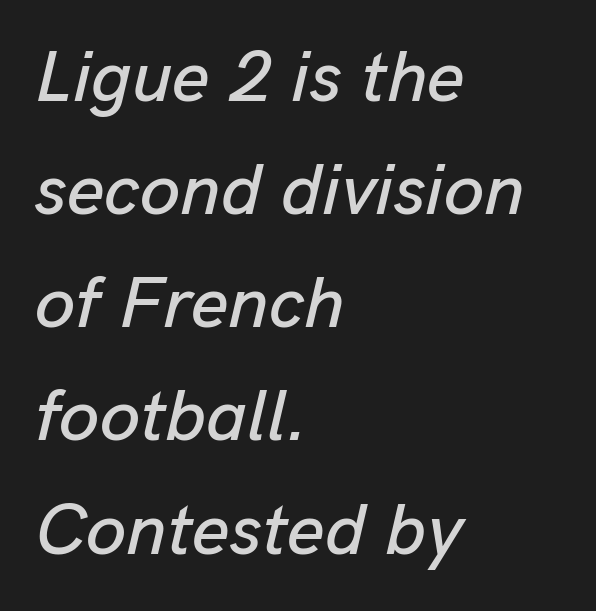
The image shows 73 px text type, italic (leaning right); set left-aligned, normal line spacing (1.55x), normal letter spacing, not underlined; low stroke contrast and a medium x-height.
